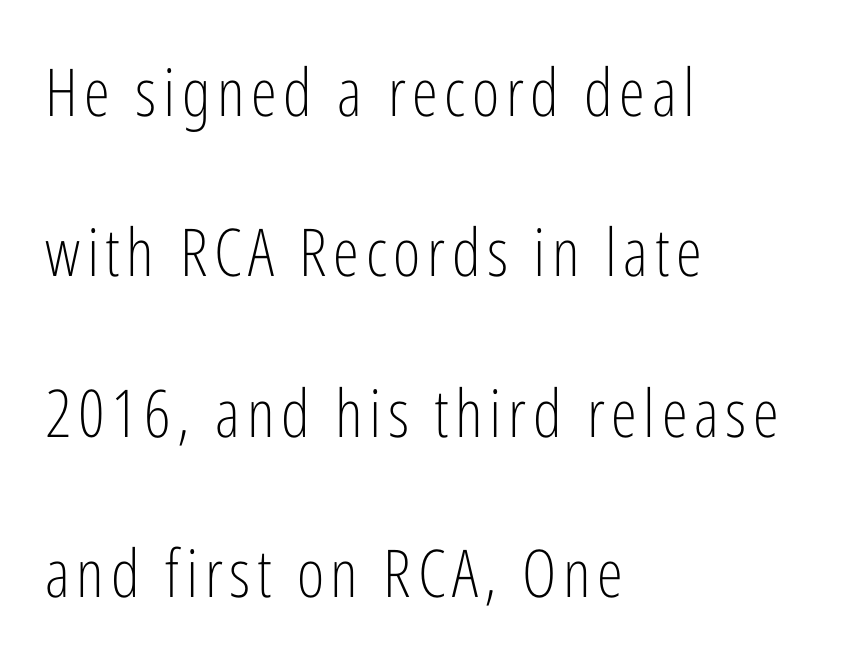
{"serif": "no", "italic": "no", "bold": "no", "weight": "light", "width": "condensed", "stroke_contrast": "low", "x_height": "medium", "monospaced": "no", "underline": "no", "align": "left", "line_spacing": "loose", "line_spacing_ratio": 2.43, "glyph_px": 66}
